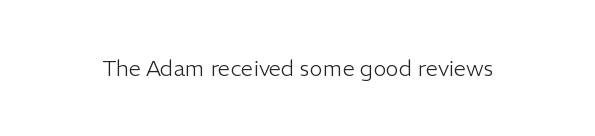
{"italic": "no", "bold": "no", "underline": "no", "letter_spacing": "normal", "letter_spacing_em": 0.0, "glyph_px": 22}
